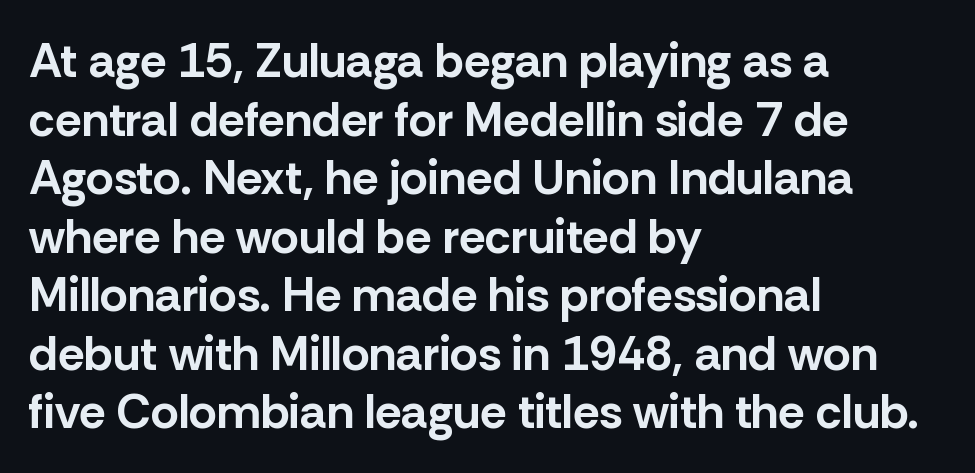
{"serif": "no", "italic": "no", "bold": "yes", "weight": "bold", "width": "normal", "stroke_contrast": "low", "x_height": "medium", "monospaced": "no", "underline": "no", "align": "left", "line_spacing_ratio": 1.22, "letter_spacing": "normal", "letter_spacing_em": 0.0, "glyph_px": 48}
